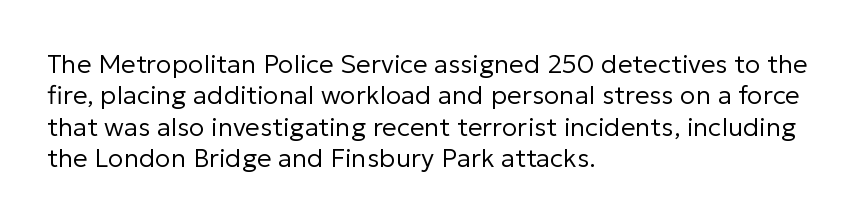
{"italic": "no", "bold": "no", "underline": "no", "align": "left", "line_spacing_ratio": 1.21, "letter_spacing": "normal", "letter_spacing_em": 0.0, "glyph_px": 26}
